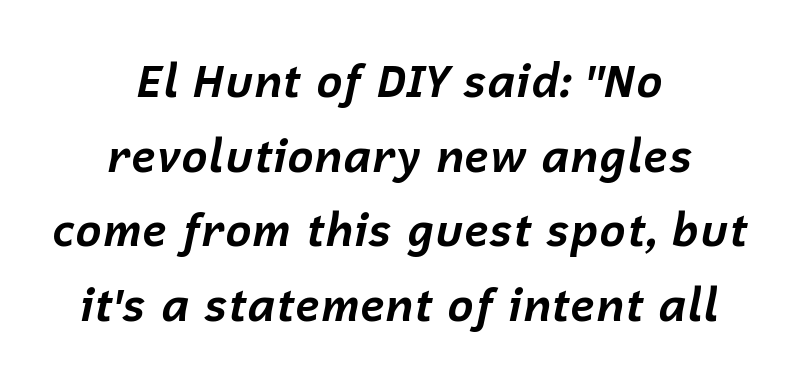
Line spacing here is normal. Clear beneath every line of the passage. Reading down the block, each line starts at a different indent, mirrored at its end. Emphasis-style slanted type is in use. The letters advance in unequal steps, a hallmark of proportional type. Does the weight exceed regular? Yes, all the way to bold.
